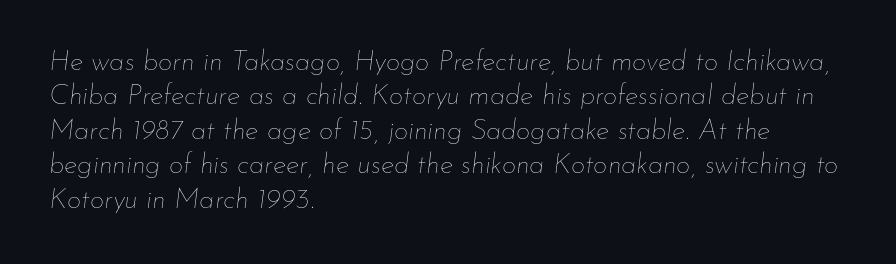
The image shows 28 px thin type, italic (leaning right); set left-aligned, line spacing 1.23x, normal letter spacing, not underlined; low stroke contrast and a small x-height.
